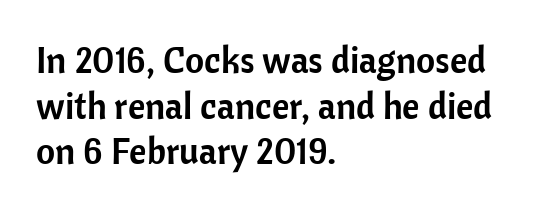
The image shows 37 px sans-serif type, upright; set left-aligned, line spacing 1.23x, normal letter spacing, not underlined; low stroke contrast and a medium x-height.
